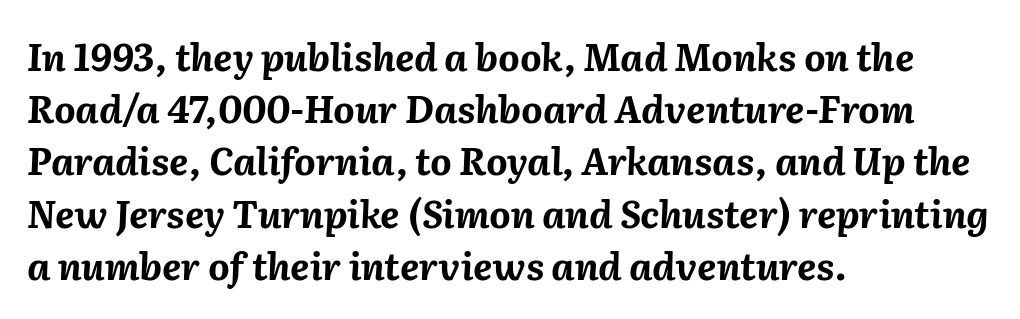
A bare baseline throughout the passage. The letterforms sit shoulder to shoulder at normal distance. Does the weight exceed regular? Yes, all the way to bold. Would a proofreader flag this as italicized? Yes. A classic flush-left, rag-right setting is used for this passage.
